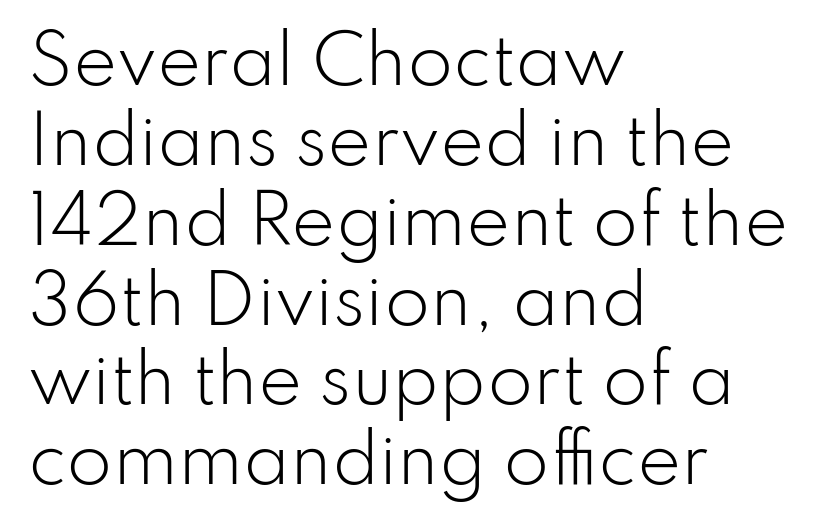
{"serif": "no", "italic": "no", "bold": "no", "weight": "light", "width": "normal", "stroke_contrast": "low", "x_height": "small", "monospaced": "no", "underline": "no", "align": "left", "line_spacing_ratio": 1.21, "letter_spacing": "normal", "letter_spacing_em": 0.0, "glyph_px": 66}
